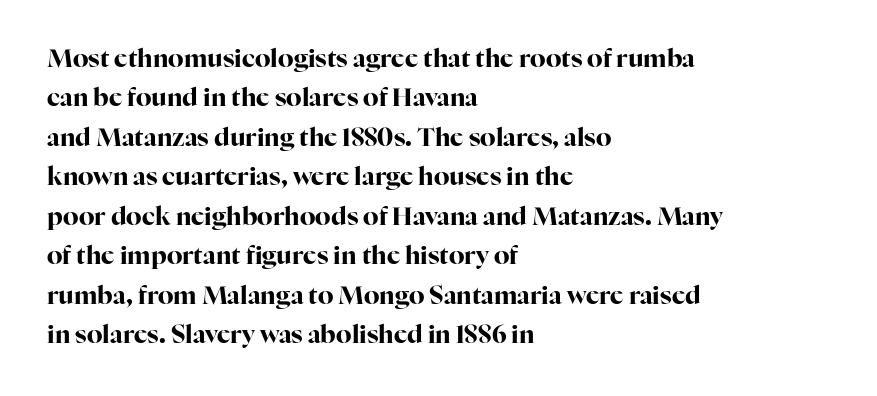
Evenly set lines give the paragraph a standard silhouette. Glance below the letters and you will spot only blank space. Typeset ragged right — the left edge is the straight one. This sample uses plain, unmodified letter spacing. Style check: upright. I'd describe the lettering as bold — thick and assertive.
